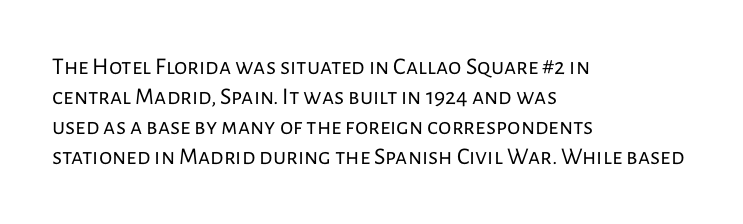
Q: Is the text bold? A: No.
Q: Is the text italic (slanted)? A: No, it is upright.
Q: Is the text underlined? A: No.
Q: How is the paragraph aligned? A: Left-aligned.
Q: Is the spacing between letters normal or unusually wide? A: Normal.
Q: Is the spacing between lines tight, normal or loose? A: Normal.
